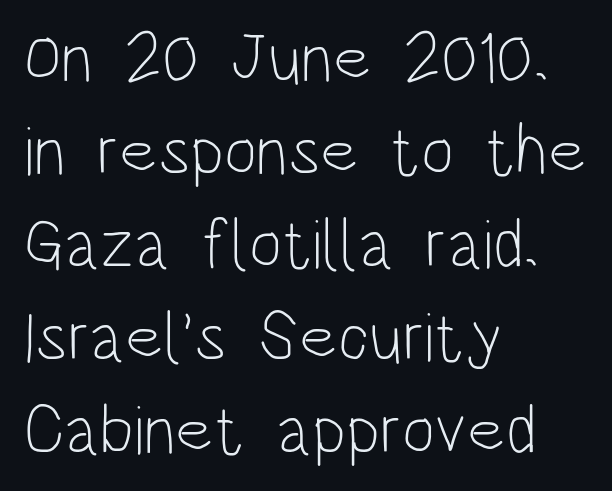
{"serif": "no", "italic": "no", "bold": "no", "weight": "light", "width": "condensed", "stroke_contrast": "low", "x_height": "large", "monospaced": "no", "underline": "no", "align": "left", "line_spacing": "normal", "line_spacing_ratio": 1.33, "letter_spacing": "normal", "letter_spacing_em": 0.0, "glyph_px": 70}
